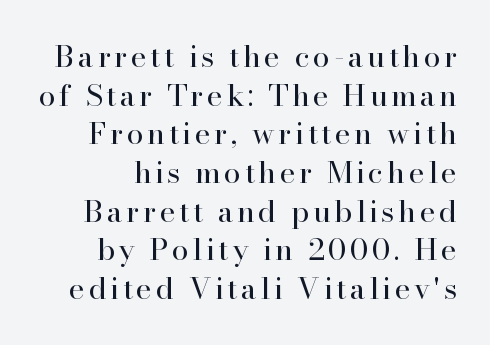
You can tell it's not italic because the verticals are truly vertical. The setting favours the right margin, as signatures and pull-quotes sometimes do. A typesetter would call this proportional, since set widths differ per character. This is serif lettering, the kind often seen in printed books. The letterforms sit at book weight or below. The words here are not underlined.
